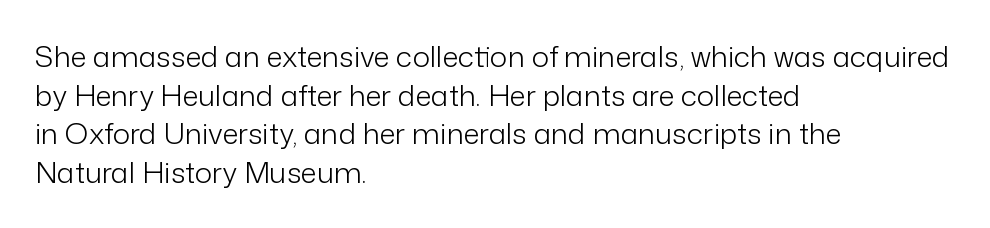
Leading matches the norm, producing a regular column. No chunkiness to these letters — they're not bold. Style check: upright. The rendering uses natural spacing where letterforms have individual widths.
